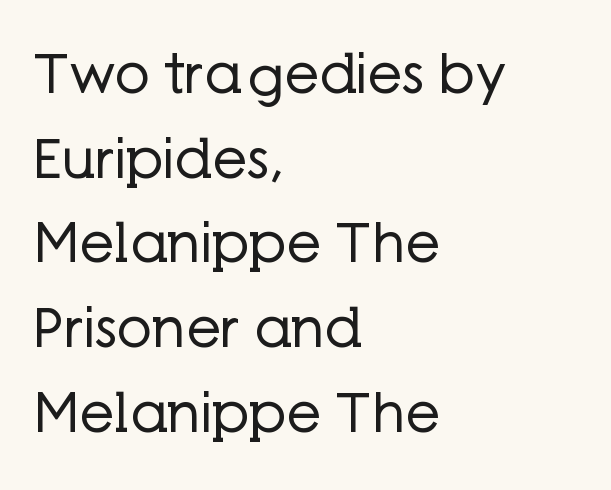
Q: Is the text bold? A: No.
Q: Is the text italic (slanted)? A: No, it is upright.
Q: Is the typeface a serif or a sans-serif typeface? A: Sans-serif.
Q: Is the text underlined? A: No.
Q: How is the paragraph aligned? A: Left-aligned.
Q: Is the spacing between letters normal or unusually wide? A: Normal.
Q: Is the spacing between lines tight, normal or loose? A: Normal.
Q: Width (condensed, normal, or wide)? A: Normal.
Q: Stroke contrast? A: Low.
Q: x-height? A: Medium.
Q: Monospaced? A: No.
